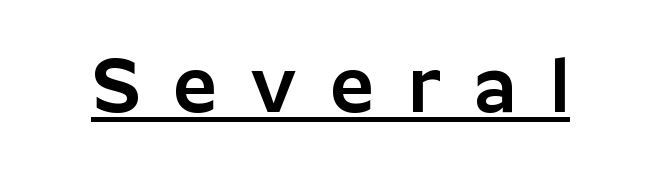
Q: Is the text italic (slanted)? A: No, it is upright.
Q: Is the typeface a serif or a sans-serif typeface? A: Sans-serif.
Q: Is the text underlined? A: Yes.
Q: Is the spacing between letters normal or unusually wide? A: Unusually wide.
Q: Width (condensed, normal, or wide)? A: Normal.
Q: Stroke contrast? A: Low.
Q: x-height? A: Medium.
Q: Monospaced? A: No.
